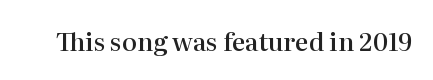
{"italic": "no", "bold": "semi", "underline": "no", "letter_spacing": "normal", "letter_spacing_em": 0.0, "glyph_px": 25}
